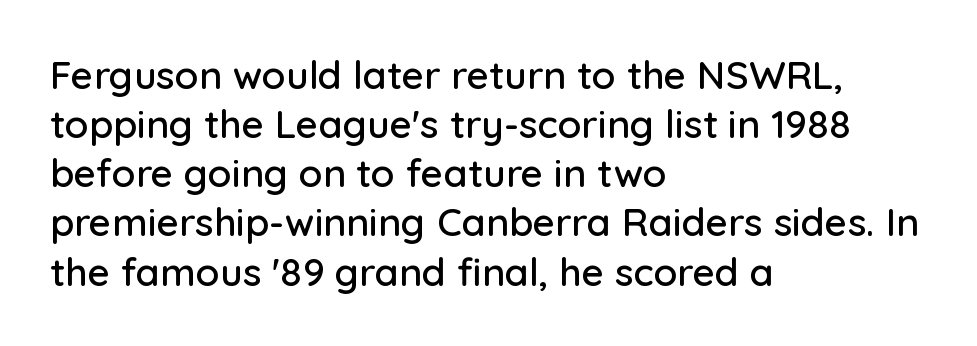
You could call the tracking neutral — neither tight nor loose. The area under the type is left untouched. Do the characters align in a grid? No, the font is proportional. In terms of letterform style, serifs are entirely absent. Left-aligned paragraph, ragged on the right.
